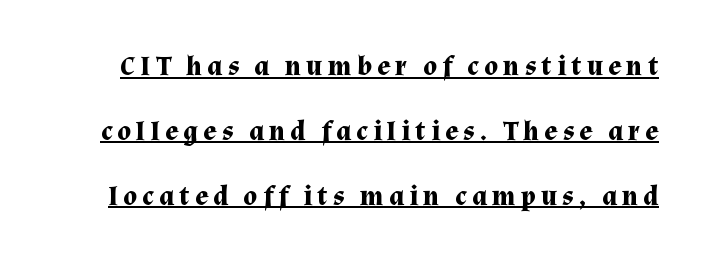
{"italic": "no", "bold": "yes", "underline": "yes", "line_spacing": "loose", "line_spacing_ratio": 2.4, "letter_spacing": "wide", "letter_spacing_em": 0.2, "glyph_px": 27}
